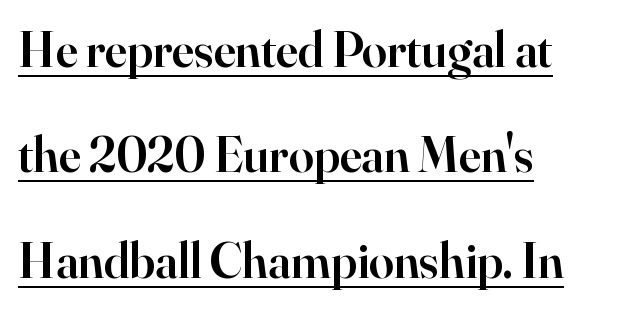
{"serif": "yes", "italic": "no", "bold": "semi", "weight": "semibold", "width": "normal", "stroke_contrast": "high", "x_height": "small", "monospaced": "no", "underline": "yes", "align": "left", "line_spacing": "loose", "line_spacing_ratio": 2.11, "letter_spacing": "normal", "letter_spacing_em": 0.0, "glyph_px": 50}
